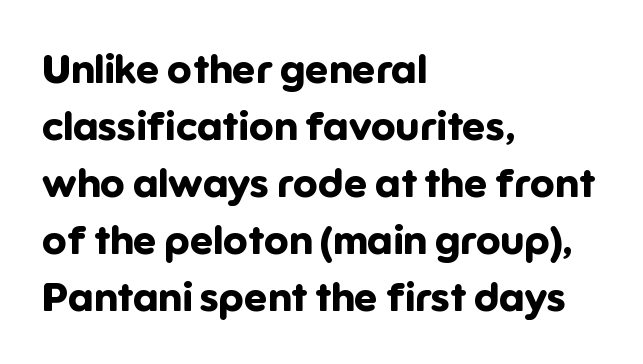
Q: Is the text bold? A: Yes.
Q: Is the text italic (slanted)? A: No, it is upright.
Q: Is the typeface a serif or a sans-serif typeface? A: Sans-serif.
Q: Is the text underlined? A: No.
Q: How is the paragraph aligned? A: Left-aligned.
Q: Is the spacing between letters normal or unusually wide? A: Normal.
Q: Is the spacing between lines tight, normal or loose? A: Normal.
Q: Width (condensed, normal, or wide)? A: Normal.
Q: Stroke contrast? A: Low.
Q: x-height? A: Medium.
Q: Monospaced? A: No.
